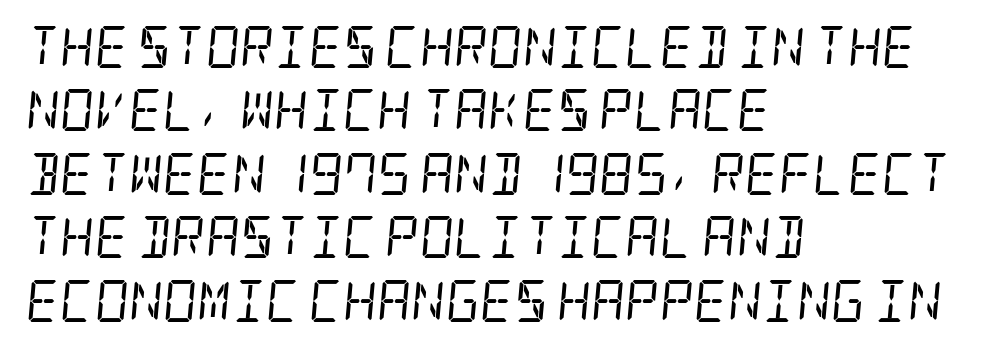
The strokes carry an ordinary text weight at most. Are there feet on the stems? There are — it's a serif. Students, observe: this is what conventionally led text looks like. When letters slant like this, we call the style italic. These lines keep a tight, regular rhythm from letter to letter.
